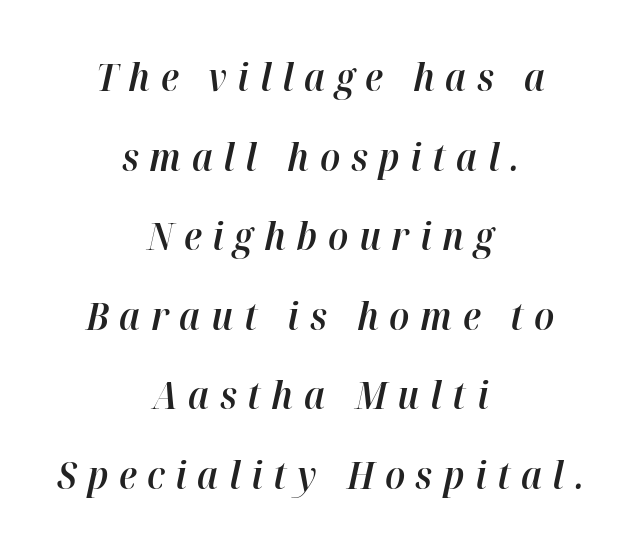
Q: Is the text bold? A: Semi-bold.
Q: Is the text italic (slanted)? A: Yes, it leans right by about 12 degrees.
Q: Is the text underlined? A: No.
Q: How is the paragraph aligned? A: Centered.
Q: Is the spacing between letters normal or unusually wide? A: Unusually wide.
Q: Is the spacing between lines tight, normal or loose? A: Loose.
Q: Width (condensed, normal, or wide)? A: Normal.
Q: Stroke contrast? A: High.
Q: x-height? A: Medium.
Q: Monospaced? A: No.
